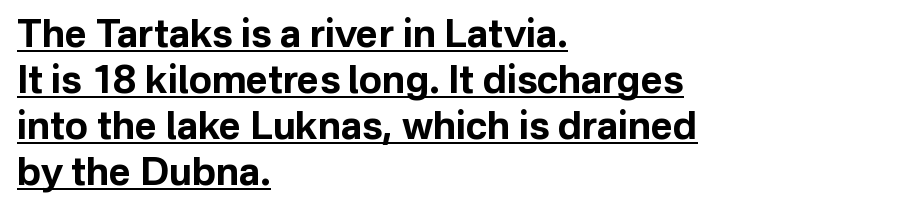
Left-aligned paragraph, ragged on the right. The face used here is proportionally spaced, like ordinary book or web type. You could call the tracking neutral — neither tight nor loose. Its strokes are broad and dark, the hallmark of bold type.
